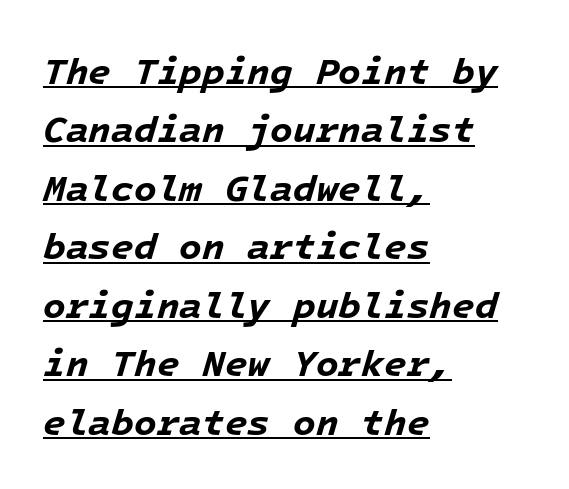
{"italic": "yes", "lean": "right", "slant_degrees": 16, "bold": "yes", "weight": "bold", "width": "normal", "stroke_contrast": "low", "x_height": "medium", "monospaced": "yes", "underline": "yes", "align": "left", "line_spacing": "normal", "line_spacing_ratio": 1.58, "letter_spacing": "normal", "letter_spacing_em": 0.0, "glyph_px": 37}
